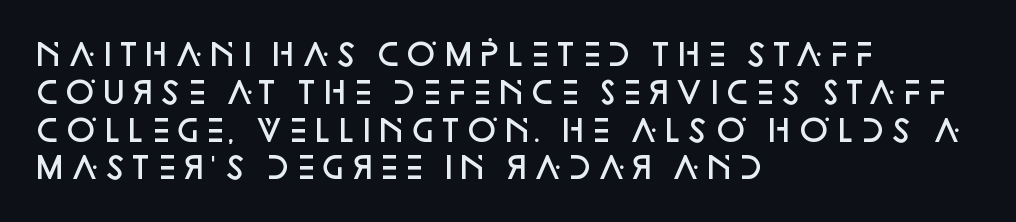
{"serif": "no", "italic": "no", "bold": "semi", "weight": "semibold", "width": "normal", "stroke_contrast": "low", "x_height": "large", "monospaced": "no", "underline": "no", "align": "left", "line_spacing": "normal", "line_spacing_ratio": 1.26, "letter_spacing": "normal", "letter_spacing_em": 0.0, "glyph_px": 30}
